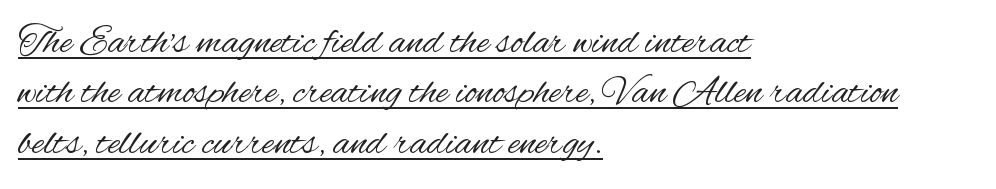
Q: Is the text bold? A: No.
Q: Is the text italic (slanted)? A: Yes.
Q: Is the typeface a serif or a sans-serif typeface? A: Sans-serif.
Q: Is the text underlined? A: Yes.
Q: How is the paragraph aligned? A: Left-aligned.
Q: Is the spacing between letters normal or unusually wide? A: Normal.
Q: Width (condensed, normal, or wide)? A: Condensed.
Q: Stroke contrast? A: Medium.
Q: x-height? A: Small.
Q: Monospaced? A: No.
